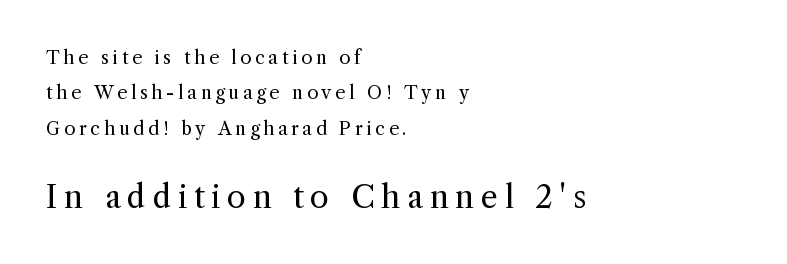
Q: Is the text bold? A: No.
Q: Is the text italic (slanted)? A: No, it is upright.
Q: Is the typeface a serif or a sans-serif typeface? A: Serif.
Q: Is the text underlined? A: No.
Q: How is the paragraph aligned? A: Left-aligned.
Q: Is the spacing between letters normal or unusually wide? A: Unusually wide.
Q: Is the spacing between lines tight, normal or loose? A: Loose.
Q: Which block of text is set in a larger size, the first (top) or the second (bottom)? A: The second (bottom) one.
Q: Width (condensed, normal, or wide)? A: Normal.
Q: x-height? A: Medium.
Q: Monospaced? A: No.
